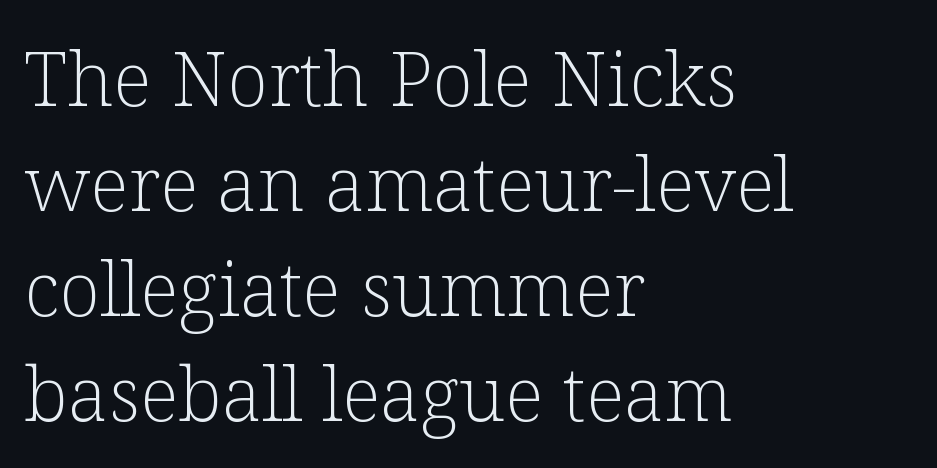
The rendering anchors every line to the left-hand side. Students, note that the glyphs here touch the page at normal intervals. The foot of each line stays bare and open. What's the leading like? Ordinary, nothing unusual.
